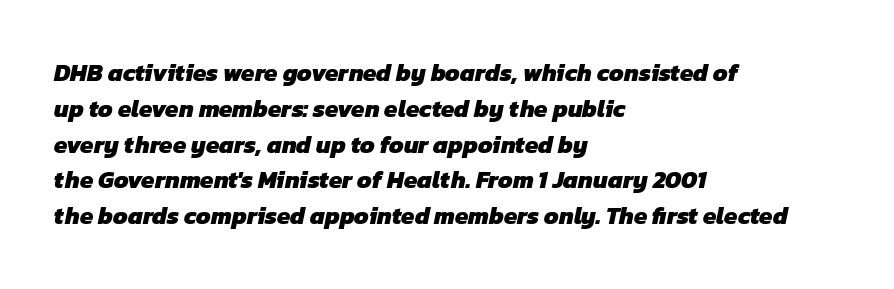
{"bold": "yes", "underline": "no", "align": "left", "line_spacing": "normal", "line_spacing_ratio": 1.49, "letter_spacing": "normal", "letter_spacing_em": 0.0, "glyph_px": 24}
